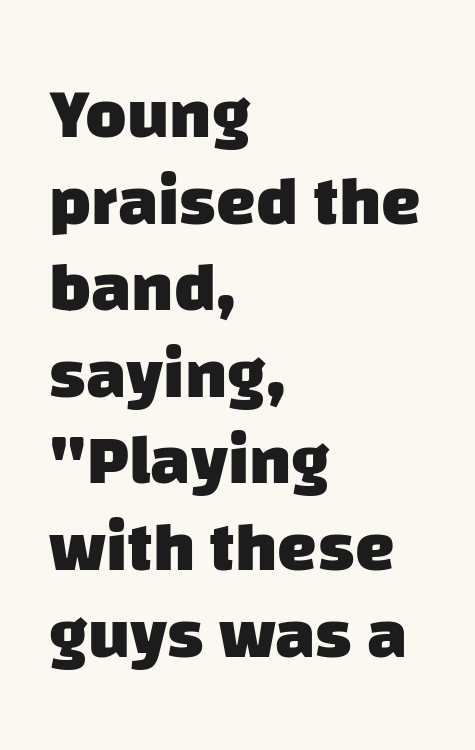
{"serif": "no", "bold": "yes", "weight": "heavy", "width": "normal", "stroke_contrast": "low", "x_height": "large", "monospaced": "no", "underline": "no", "align": "left", "line_spacing_ratio": 1.22, "letter_spacing": "normal", "letter_spacing_em": 0.0, "glyph_px": 71}
